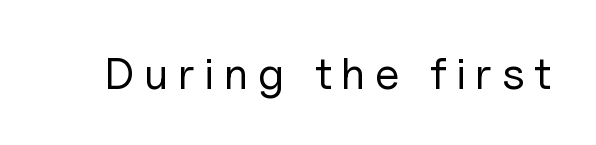
Do the characters align in a grid? No, the font is proportional. You could only call the tracking loose — the letters float apart. The typeface chosen for these lines omits serifs. The cut favours lightness, reaching ordinary text weight at its darkest. The baseline area is clear. This sample uses an upright cut, with every glyph sitting square on the baseline.
